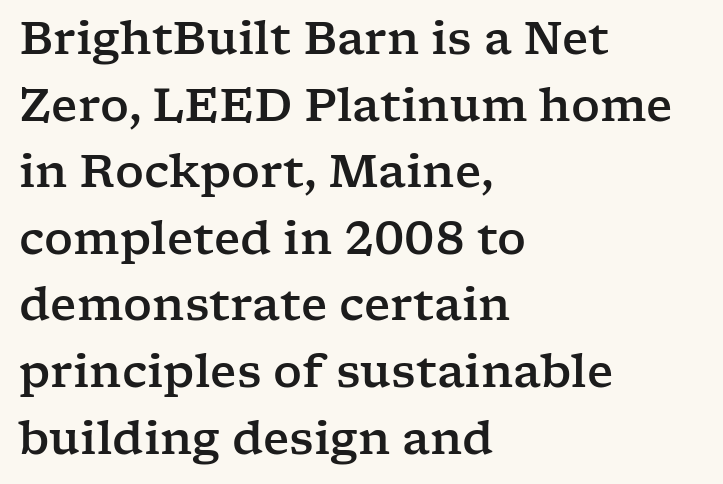
{"serif": "yes", "italic": "no", "width": "wide", "stroke_contrast": "low", "x_height": "medium", "monospaced": "no", "underline": "no", "align": "left", "line_spacing": "normal", "line_spacing_ratio": 1.48, "letter_spacing": "normal", "letter_spacing_em": 0.0, "glyph_px": 45}
